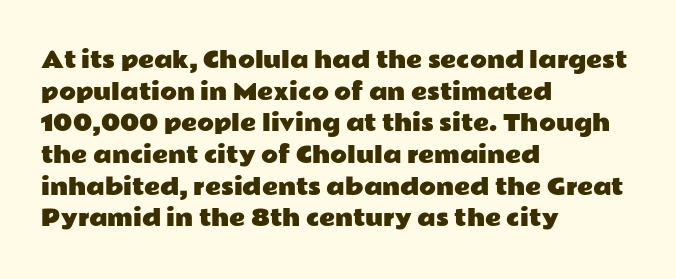
The image shows 22 px text type, upright; set left-aligned, normal line spacing (1.44x), normal letter spacing, not underlined.
